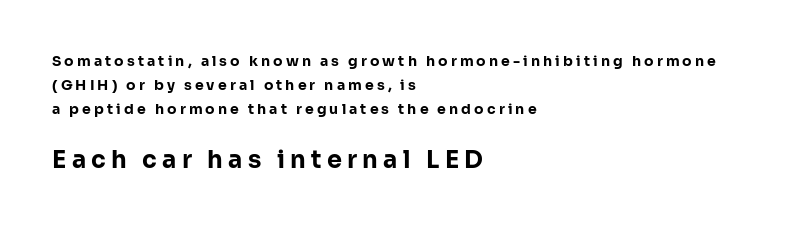
Words appear elongated and porous because spacing is wide. Every row of glyphs begins at an identical x-position on the left. Each glyph is drawn with heavy, bold strokes. Glance below the letters and you will spot only blank space. Type size steps up from the first block to the second.
